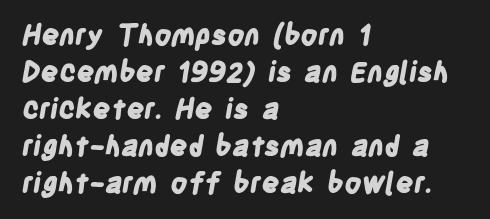
{"serif": "no", "bold": "yes", "weight": "bold", "width": "condensed", "stroke_contrast": "low", "x_height": "large", "monospaced": "no", "underline": "no", "align": "left", "line_spacing": "normal", "line_spacing_ratio": 1.32, "letter_spacing": "normal", "letter_spacing_em": 0.0, "glyph_px": 28}
